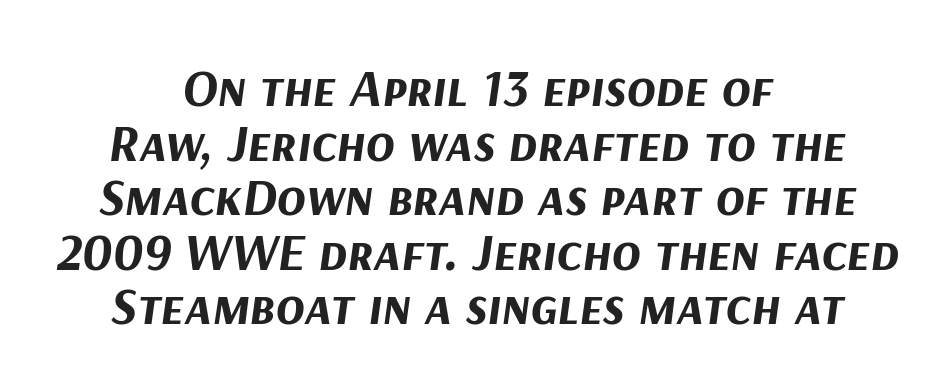
{"italic": "yes", "lean": "right", "slant_degrees": 9, "bold": "yes", "weight": "bold", "width": "normal", "stroke_contrast": "medium", "x_height": "medium", "monospaced": "no", "underline": "no", "align": "center", "line_spacing": "tight", "line_spacing_ratio": 1.03, "letter_spacing": "normal", "letter_spacing_em": 0.0, "glyph_px": 53}
